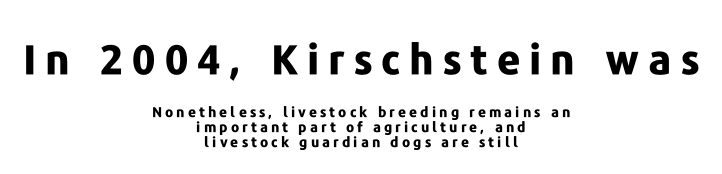
The image shows 41 px bold sans-serif type, upright; set centered, tight line spacing (1.08x), unusually wide letter spacing (+0.22 em), not underlined; the first (top) block is 2.93x larger; low stroke contrast and a medium x-height.
